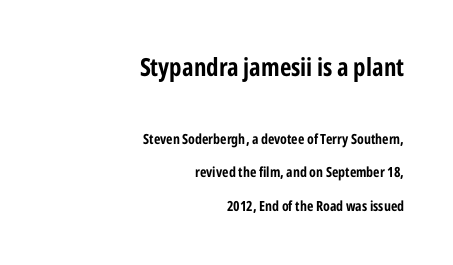
{"italic": "no", "underline": "no", "align": "right", "line_spacing": "loose", "line_spacing_ratio": 2.39, "letter_spacing": "normal", "letter_spacing_em": 0.0, "larger_block": "first", "size_ratio": 1.79, "glyph_px": 25}
